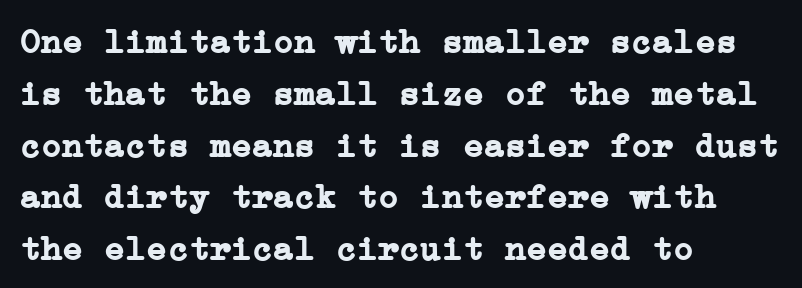
{"serif": "yes", "italic": "no", "bold": "yes", "weight": "semibold", "width": "normal", "stroke_contrast": "low", "x_height": "medium", "underline": "no", "align": "left", "line_spacing": "normal", "line_spacing_ratio": 1.48, "letter_spacing": "normal", "letter_spacing_em": 0.0, "glyph_px": 35}
